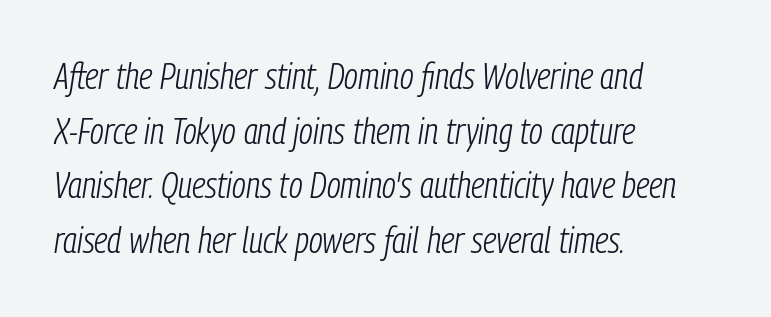
Q: Is the text bold? A: No.
Q: Is the text italic (slanted)? A: Yes, it leans right by about 9 degrees.
Q: Is the text underlined? A: No.
Q: How is the paragraph aligned? A: Left-aligned.
Q: Is the spacing between letters normal or unusually wide? A: Normal.
Q: Is the spacing between lines tight, normal or loose? A: Normal.
Q: Width (condensed, normal, or wide)? A: Condensed.
Q: Stroke contrast? A: Low.
Q: x-height? A: Medium.
Q: Monospaced? A: No.
